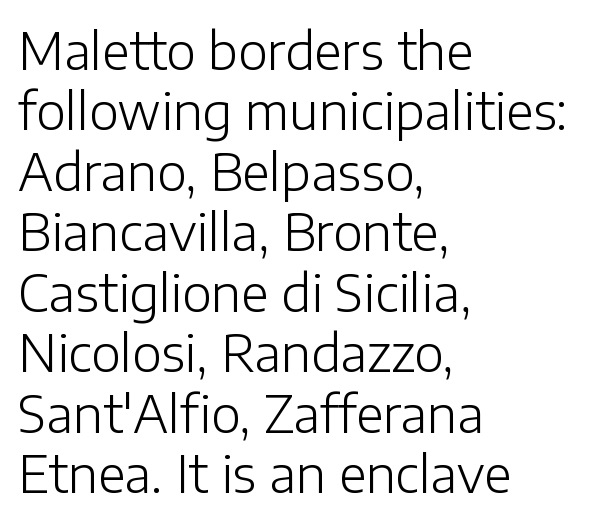
Q: Is the text bold? A: No.
Q: Is the text italic (slanted)? A: No, it is upright.
Q: Is the typeface a serif or a sans-serif typeface? A: Sans-serif.
Q: Is the text underlined? A: No.
Q: How is the paragraph aligned? A: Left-aligned.
Q: Is the spacing between letters normal or unusually wide? A: Normal.
Q: Width (condensed, normal, or wide)? A: Normal.
Q: Stroke contrast? A: Low.
Q: x-height? A: Medium.
Q: Monospaced? A: No.
